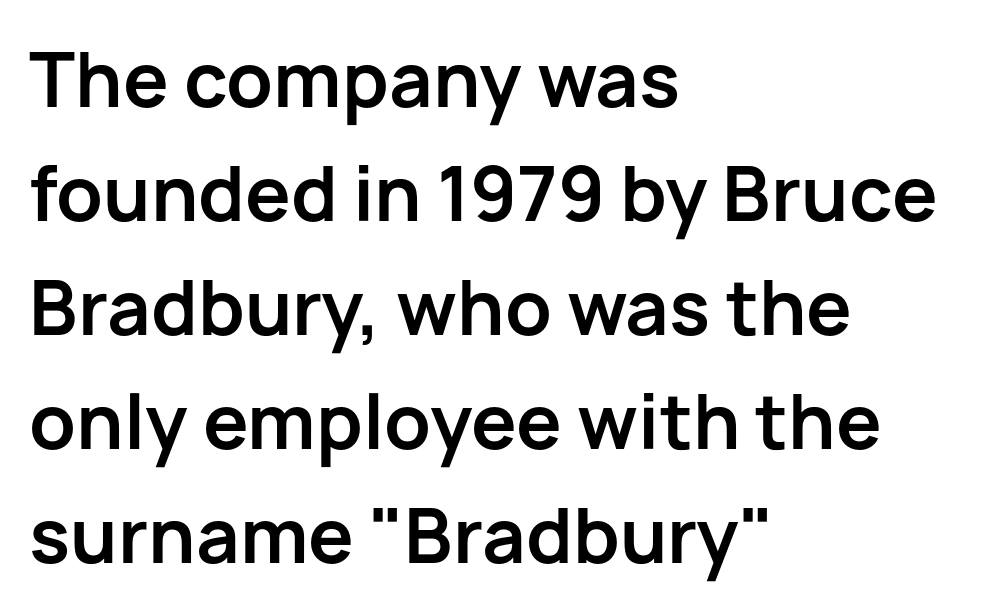
Q: Is the text bold? A: Yes.
Q: Is the text italic (slanted)? A: No, it is upright.
Q: Is the typeface a serif or a sans-serif typeface? A: Sans-serif.
Q: Is the text underlined? A: No.
Q: How is the paragraph aligned? A: Left-aligned.
Q: Is the spacing between letters normal or unusually wide? A: Normal.
Q: Is the spacing between lines tight, normal or loose? A: Normal.
Q: Width (condensed, normal, or wide)? A: Normal.
Q: Stroke contrast? A: Low.
Q: x-height? A: Medium.
Q: Monospaced? A: No.
